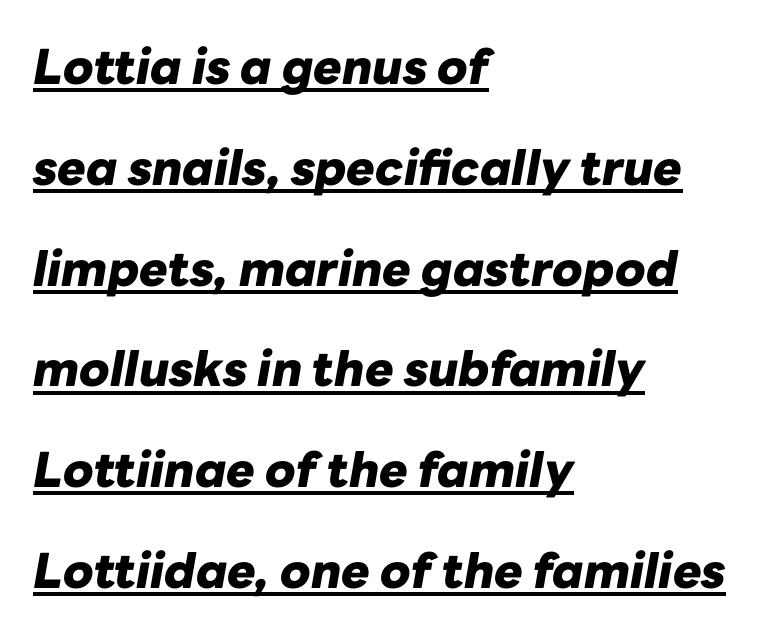
The compositor pushed each line to the left boundary. A baseline rule has been typeset under these characters. Loosely led — the rows are spread out. Thick stems and heavy bowls — unmistakably bold. Rendered with sloped, italic letterforms.
